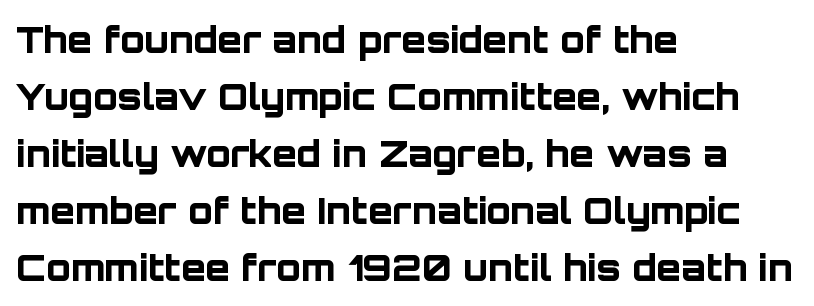
Caption: multi-line text, flush left, ragged right. The face used here is proportionally spaced, like ordinary book or web type. Compared with typical paragraphs, the rows here are spaced about the same. To sum up the face: it is a sans, with no serifs. Glance below the letters and you will spot only blank space.
